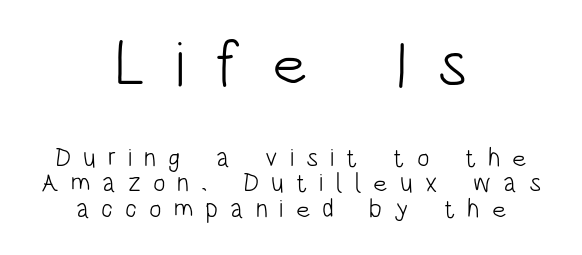
Q: Is the text bold? A: No.
Q: Is the text italic (slanted)? A: No, it is upright.
Q: Is the typeface a serif or a sans-serif typeface? A: Sans-serif.
Q: Is the text underlined? A: No.
Q: How is the paragraph aligned? A: Centered.
Q: Is the spacing between letters normal or unusually wide? A: Unusually wide.
Q: Is the spacing between lines tight, normal or loose? A: Tight.
Q: Which block of text is set in a larger size, the first (top) or the second (bottom)? A: The first (top) one.
Q: Width (condensed, normal, or wide)? A: Condensed.
Q: Stroke contrast? A: Low.
Q: x-height? A: Large.
Q: Monospaced? A: No.
